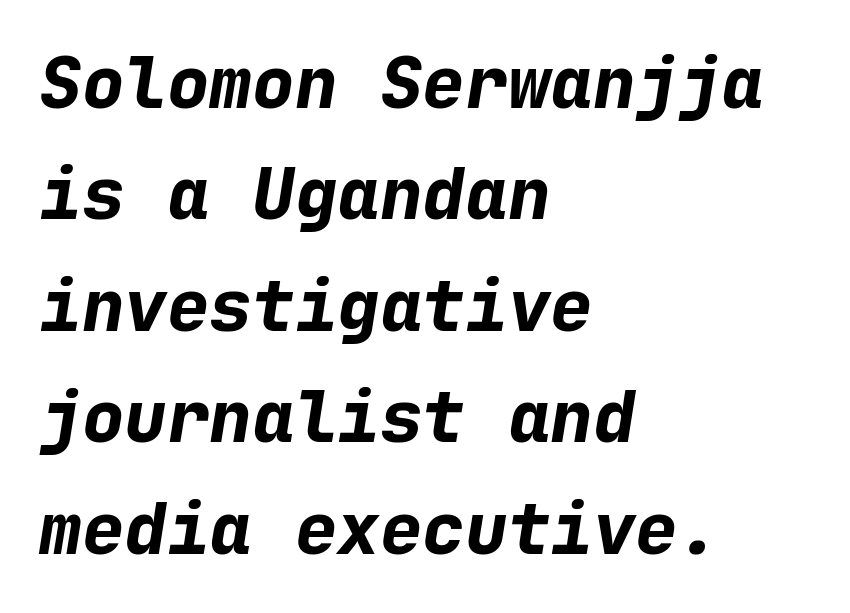
Q: Is the text bold? A: Yes.
Q: Is the text italic (slanted)? A: Yes, it leans right by about 9 degrees.
Q: Is the text underlined? A: No.
Q: How is the paragraph aligned? A: Left-aligned.
Q: Is the spacing between letters normal or unusually wide? A: Normal.
Q: Is the spacing between lines tight, normal or loose? A: Normal.
Q: Width (condensed, normal, or wide)? A: Normal.
Q: Stroke contrast? A: Low.
Q: x-height? A: Medium.
Q: Monospaced? A: Yes.
